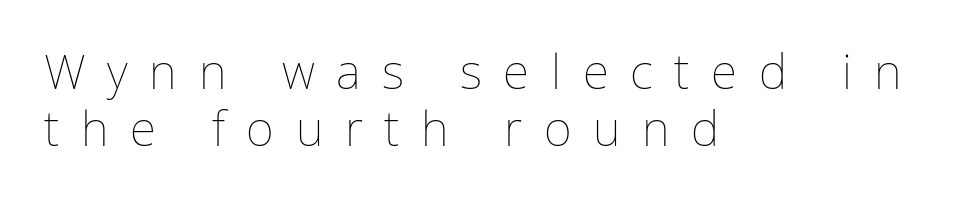
Q: Is the text bold? A: No.
Q: Is the text italic (slanted)? A: No, it is upright.
Q: Is the text underlined? A: No.
Q: How is the paragraph aligned? A: Left-aligned.
Q: Is the spacing between letters normal or unusually wide? A: Unusually wide.
Q: Width (condensed, normal, or wide)? A: Normal.
Q: Stroke contrast? A: Low.
Q: x-height? A: Medium.
Q: Monospaced? A: No.
